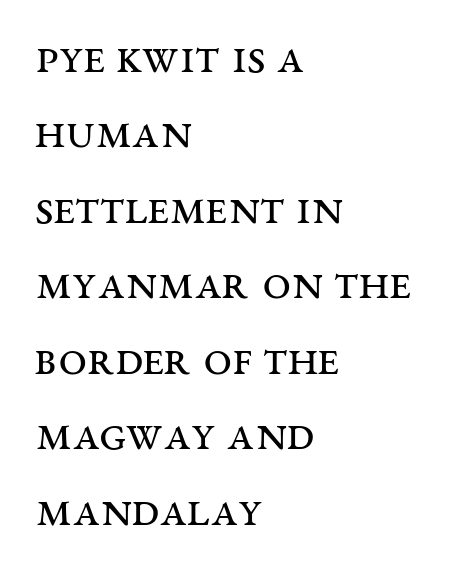
The image shows 51 px regular-weight, wide serif type, upright; set left-aligned, normal line spacing (1.48x), normal letter spacing, not underlined; medium stroke contrast and a large x-height.
